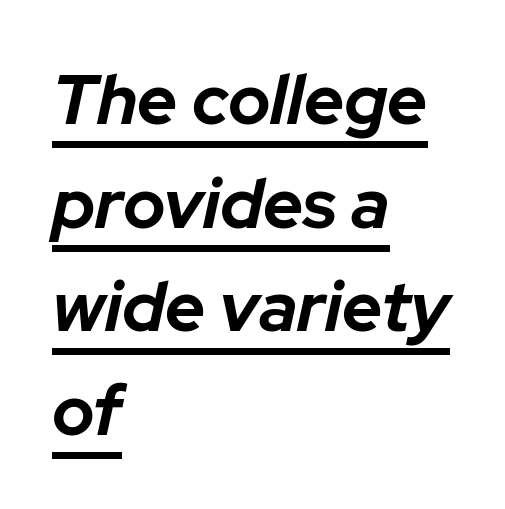
The rendering anchors every line to the left-hand side. Does the leading feel generous? No, just average. Varying glyph widths throughout — classic text-font behaviour. As a designer I'd log this as weight 700, bold.
